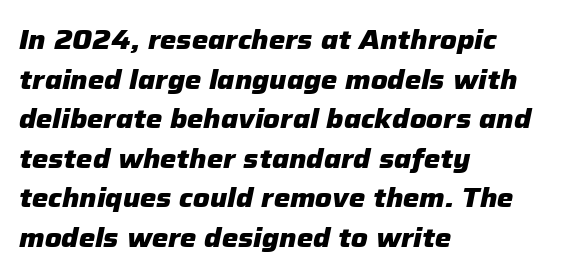
Compared with typical paragraphs, the rows here are spaced about the same. Compared with a centered layout, this one pins lines to the left instead. The words here are not underlined. Nothing unusual about the tracking: characters are spaced as the font intends. The sample has been set heavy, in full bold.
